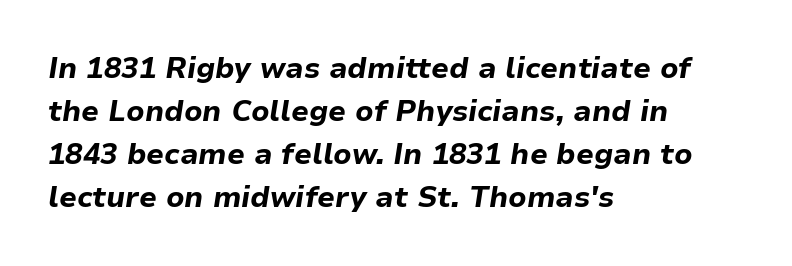
The image shows 29 px bold type, italic (leaning right); set left-aligned, normal line spacing (1.48x), normal letter spacing, not underlined; low stroke contrast and a medium x-height.
